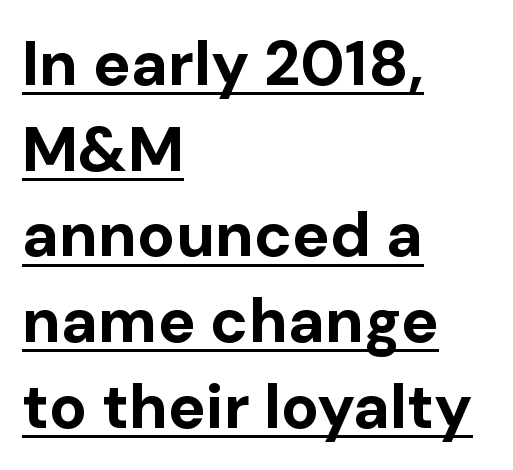
Horizontal bands of white between lines are of average thickness. The rendered words wear a rule along their underside. Nothing unusual about the tracking: characters are spaced as the font intends. The face used here has the dense, thick strokes of a bold. Rendered with straight, roman letterforms.
